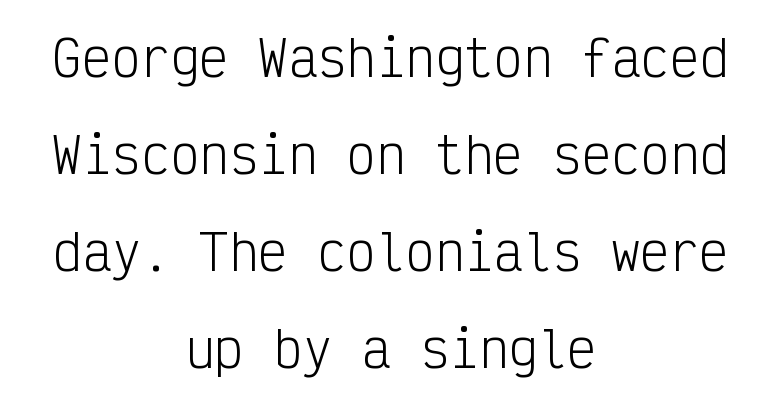
{"serif": "no", "italic": "no", "bold": "no", "weight": "light", "width": "condensed", "stroke_contrast": "low", "x_height": "medium", "monospaced": "yes", "underline": "no", "align": "center", "line_spacing": "loose", "line_spacing_ratio": 1.98, "letter_spacing": "normal", "letter_spacing_em": 0.0, "glyph_px": 49}
